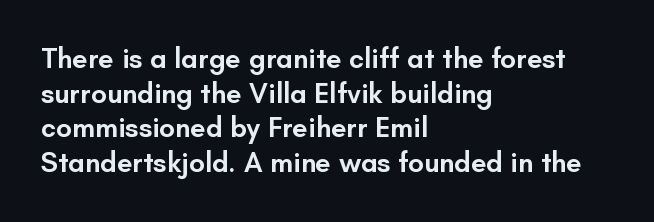
{"serif": "no", "italic": "no", "bold": "semi", "weight": "semibold", "width": "normal", "stroke_contrast": "low", "x_height": "small", "monospaced": "no", "underline": "no", "align": "left", "line_spacing_ratio": 1.24, "letter_spacing": "normal", "letter_spacing_em": 0.0, "glyph_px": 28}
